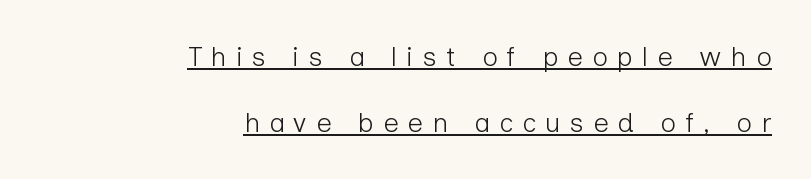
The image shows 27 px text type, upright; set right-aligned, loose line spacing (2.44x), unusually wide letter spacing (+0.34 em), underlined.
